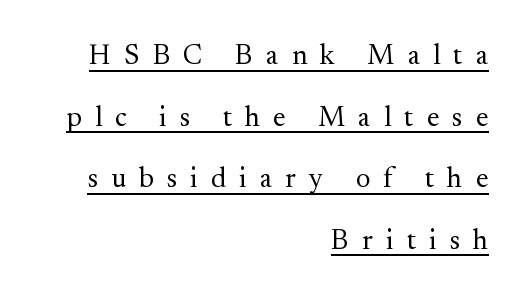
Q: Is the text bold? A: No.
Q: Is the text italic (slanted)? A: No, it is upright.
Q: Is the typeface a serif or a sans-serif typeface? A: Serif.
Q: Is the text underlined? A: Yes.
Q: How is the paragraph aligned? A: Right-aligned.
Q: Is the spacing between letters normal or unusually wide? A: Unusually wide.
Q: Is the spacing between lines tight, normal or loose? A: Loose.
Q: Width (condensed, normal, or wide)? A: Normal.
Q: Stroke contrast? A: Medium.
Q: x-height? A: Small.
Q: Monospaced? A: No.
